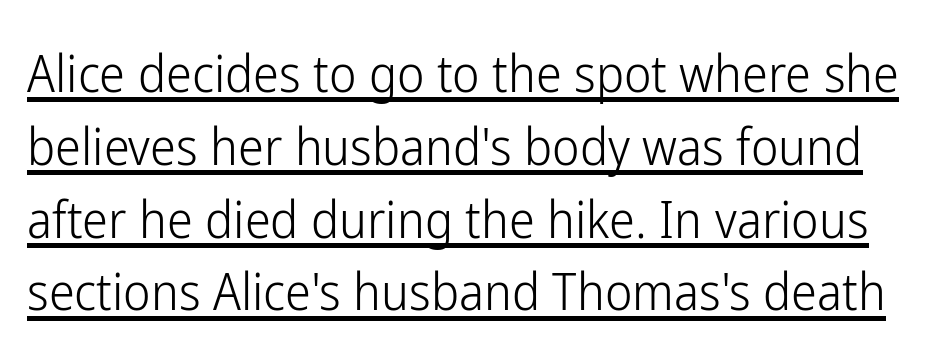
The image shows 52 px light, condensed sans-serif type, upright; set normal line spacing (1.4x), normal letter spacing, underlined; low stroke contrast and a medium x-height.
